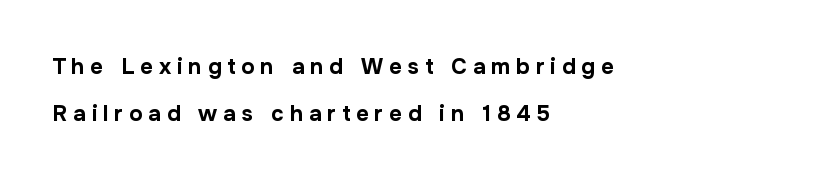
Q: Is the text bold? A: Yes.
Q: Is the text italic (slanted)? A: No, it is upright.
Q: Is the text underlined? A: No.
Q: How is the paragraph aligned? A: Left-aligned.
Q: Is the spacing between letters normal or unusually wide? A: Unusually wide.
Q: Is the spacing between lines tight, normal or loose? A: Loose.
